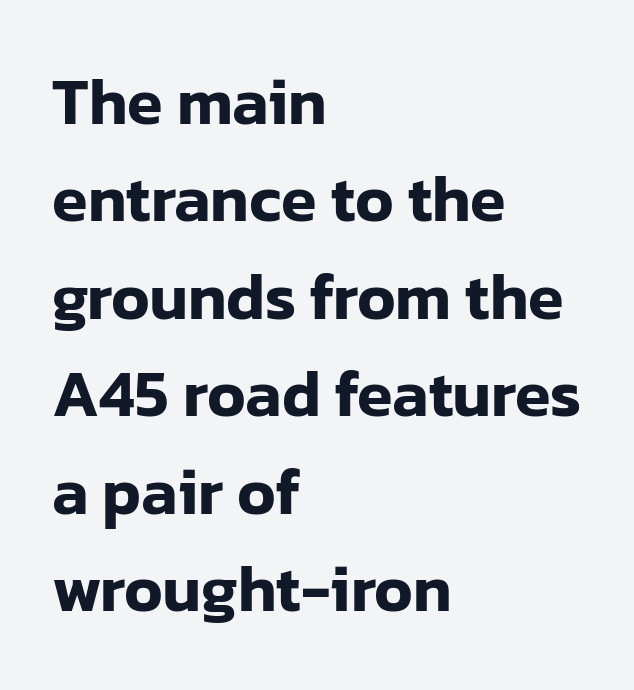
The image shows 65 px sans-serif type, upright; set left-aligned, normal line spacing (1.5x), normal letter spacing, not underlined; low stroke contrast and a medium x-height.
